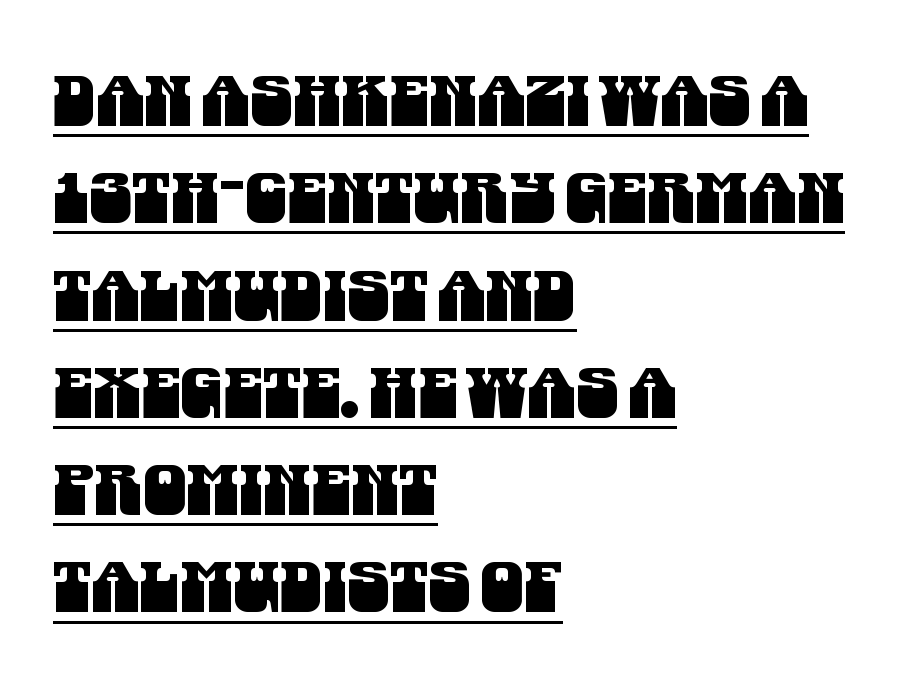
{"serif": "no", "width": "condensed", "stroke_contrast": "medium", "x_height": "large", "monospaced": "no", "underline": "yes", "align": "left", "line_spacing": "normal", "line_spacing_ratio": 1.41, "letter_spacing": "normal", "letter_spacing_em": 0.0, "glyph_px": 69}
